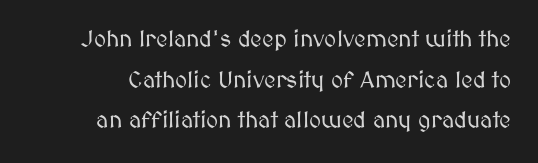
Q: Is the text italic (slanted)? A: No, it is upright.
Q: Is the text underlined? A: No.
Q: Is the spacing between letters normal or unusually wide? A: Normal.
